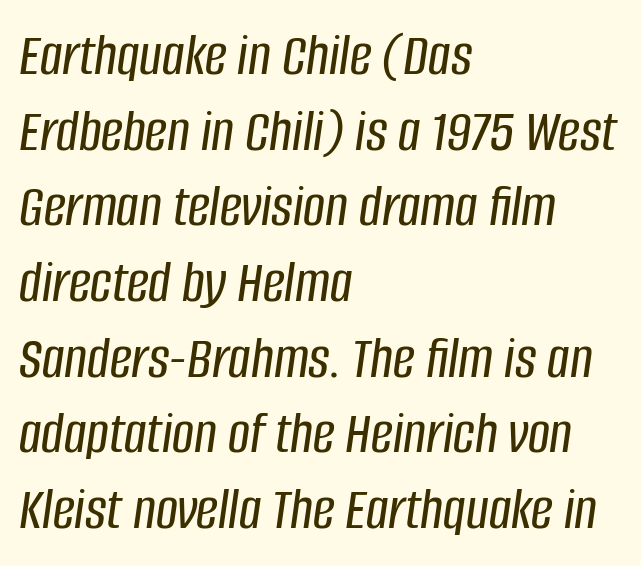
The image shows 61 px condensed type, italic (leaning right); set left-aligned, line spacing 1.24x, normal letter spacing, not underlined; low stroke contrast and a large x-height.
